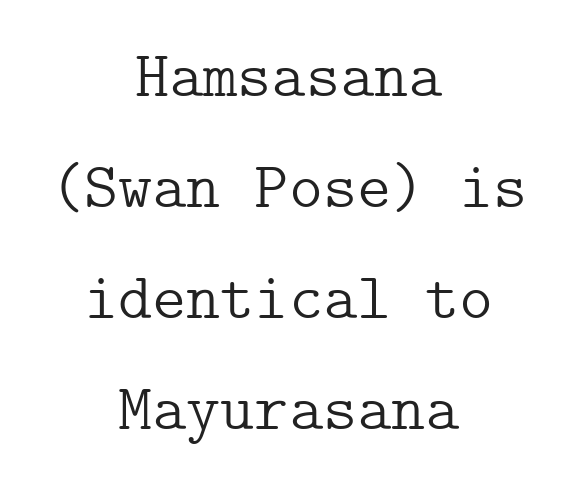
{"serif": "yes", "italic": "no", "bold": "no", "weight": "light", "width": "normal", "stroke_contrast": "low", "x_height": "medium", "underline": "no", "align": "center", "line_spacing_ratio": 1.71, "letter_spacing": "normal", "letter_spacing_em": 0.0, "glyph_px": 65}
